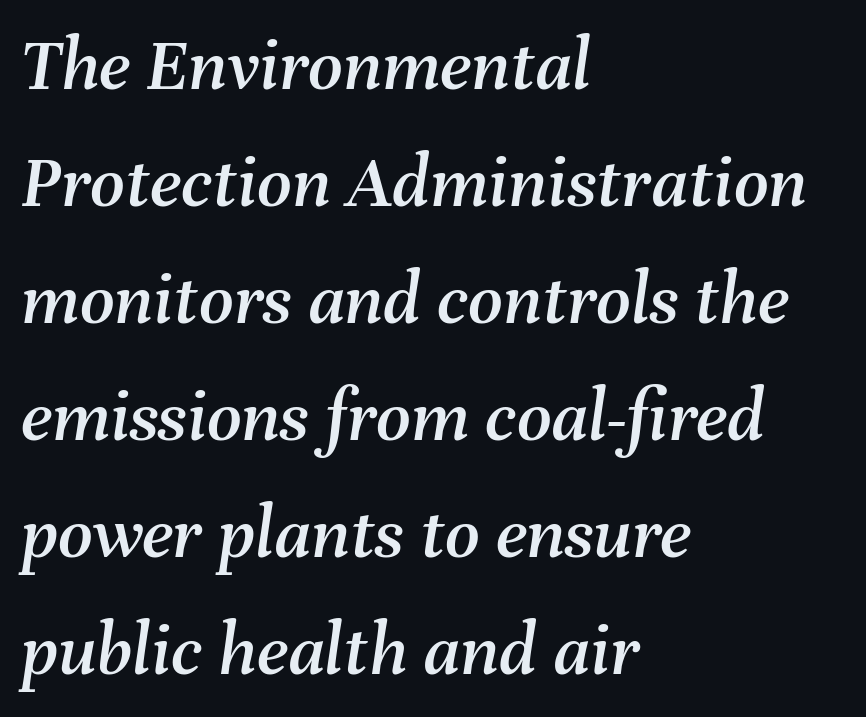
Q: Is the text italic (slanted)? A: Yes, it leans right by about 8 degrees.
Q: Is the text underlined? A: No.
Q: How is the paragraph aligned? A: Left-aligned.
Q: Is the spacing between letters normal or unusually wide? A: Normal.
Q: Is the spacing between lines tight, normal or loose? A: Normal.
Q: Width (condensed, normal, or wide)? A: Normal.
Q: Stroke contrast? A: Medium.
Q: x-height? A: Medium.
Q: Monospaced? A: No.
